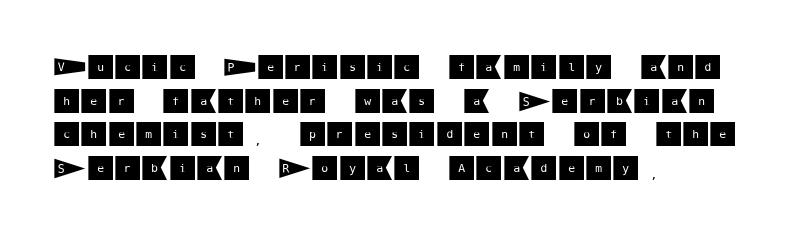
Q: Is the text italic (slanted)? A: No, it is upright.
Q: Is the typeface a serif or a sans-serif typeface? A: Sans-serif.
Q: Is the text underlined? A: No.
Q: How is the paragraph aligned? A: Left-aligned.
Q: Is the spacing between letters normal or unusually wide? A: Normal.
Q: Width (condensed, normal, or wide)? A: Normal.
Q: Stroke contrast? A: Medium.
Q: x-height? A: Large.
